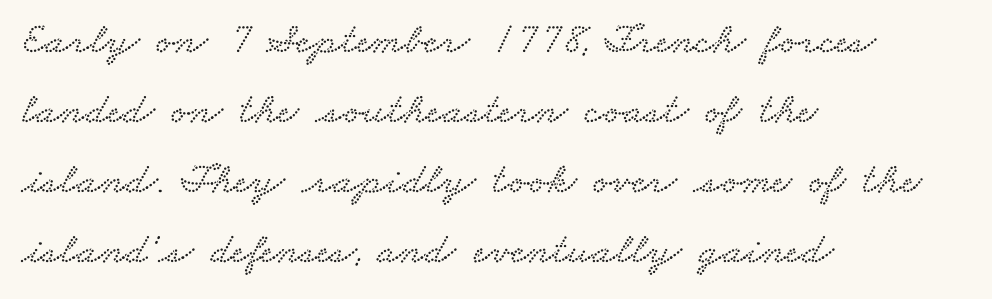
The image shows 44 px wide serif type; set left-aligned, normal line spacing (1.59x), normal letter spacing, not underlined; low stroke contrast and a small x-height.
